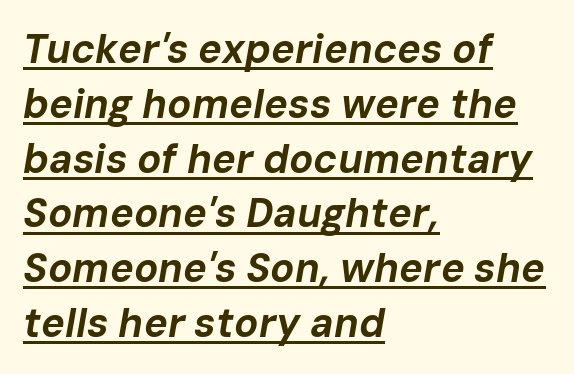
Does extra space separate the letters? No, they use regular spacing. The glyphs are accompanied by a horizontal stroke just below them. When letters slant like this, we call the style italic. Reading down the column, the eye jumps a familiar distance to each next line. Do the characters align in a grid? No, the font is proportional. You'd pick this weight for a headline — it's a proper bold.
